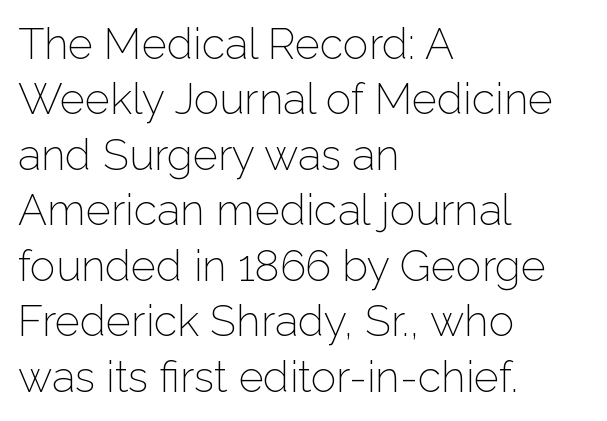
The image shows 43 px light sans-serif type, upright; set left-aligned, normal line spacing (1.29x), normal letter spacing, not underlined; low stroke contrast and a medium x-height.
